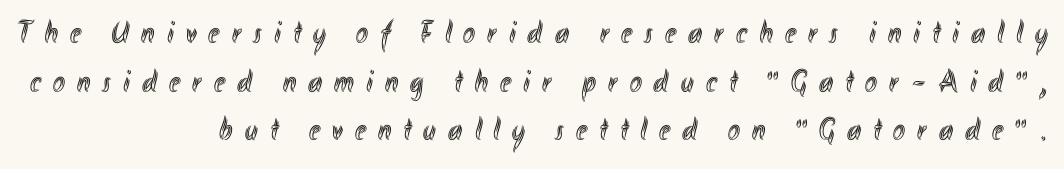
Each letter keeps its own natural width here, so spacing adapts to shape. Glyph-to-glyph distance is far greater than everyday printed text. The rag falls on the left side of this text block.
